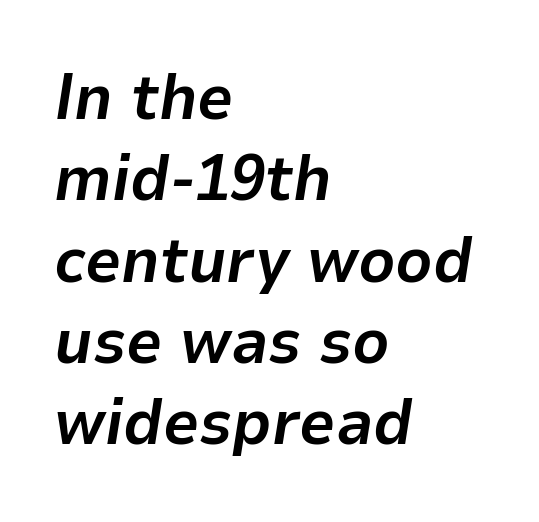
The image shows 64 px bold type, italic (leaning right); set left-aligned, normal line spacing (1.27x), normal letter spacing, not underlined; low stroke contrast and a medium x-height.
